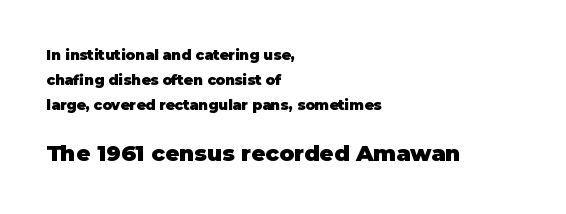
The image shows 22 px bold type, upright; set left-aligned, line spacing 1.8x, normal letter spacing, not underlined; the second (bottom) block is 1.57x larger.
